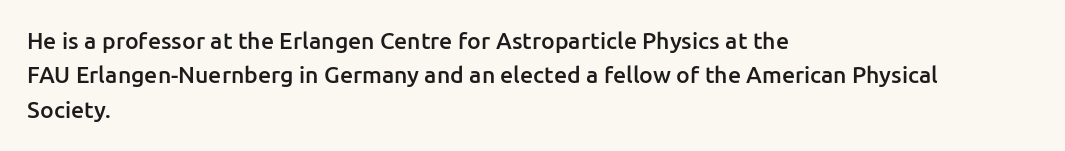
The setting favours the left margin, as ordinary paragraphs usually do. Words float on clear page, feet unadorned. If you measured baseline to baseline, you'd find a middling distance. These words are printed semibold, heavier than regular yet not bold. Does the lettering tilt? It doesn't — this is upright.
